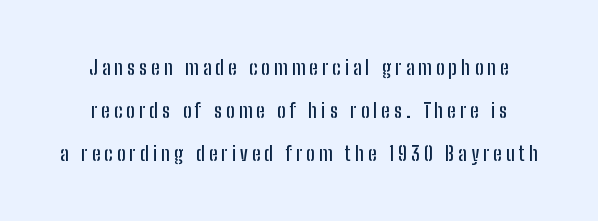
{"italic": "no", "underline": "no", "line_spacing": "loose", "line_spacing_ratio": 2.15, "letter_spacing": "wide", "letter_spacing_em": 0.21, "glyph_px": 20}
